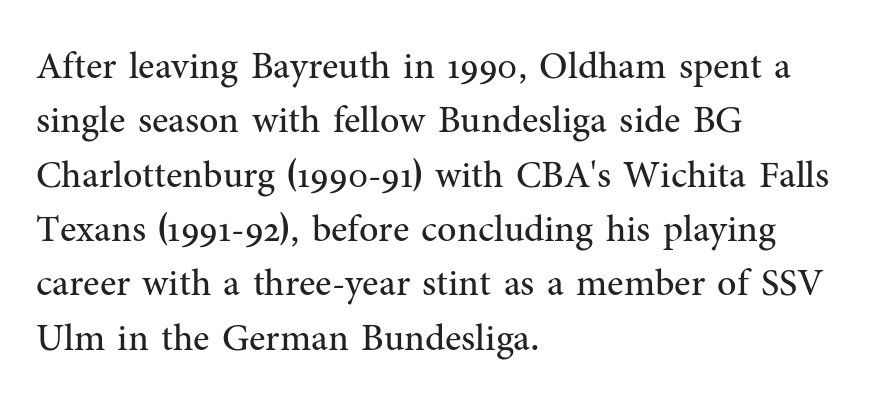
{"serif": "yes", "italic": "no", "bold": "no", "weight": "regular", "width": "normal", "stroke_contrast": "medium", "x_height": "medium", "monospaced": "no", "underline": "no", "align": "left", "line_spacing": "normal", "line_spacing_ratio": 1.43, "letter_spacing": "normal", "letter_spacing_em": 0.0, "glyph_px": 38}
